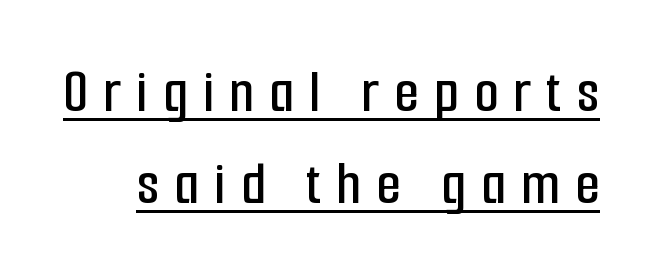
Q: Is the text italic (slanted)? A: No, it is upright.
Q: Is the typeface a serif or a sans-serif typeface? A: Sans-serif.
Q: Is the text underlined? A: Yes.
Q: Is the spacing between letters normal or unusually wide? A: Unusually wide.
Q: Is the spacing between lines tight, normal or loose? A: Normal.
Q: Width (condensed, normal, or wide)? A: Condensed.
Q: Stroke contrast? A: Low.
Q: x-height? A: Medium.
Q: Monospaced? A: No.
